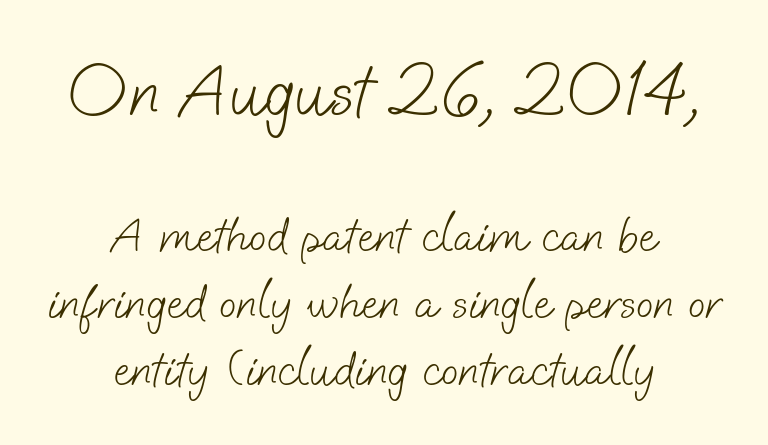
The typeface chosen for these lines omits serifs. The rendering positions every line midway between the sides. These two chunks differ in scale, with the top chunk taking the larger measure. The words here are not underlined. Compared with typical body copy, the letter spacing here is the same.
